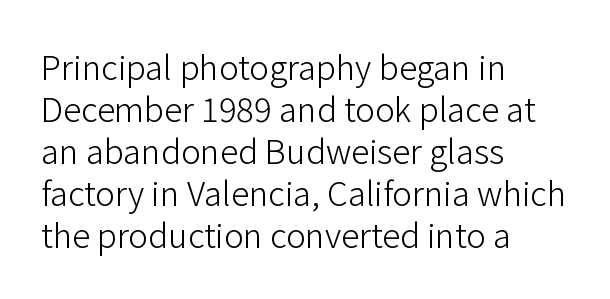
{"serif": "no", "italic": "no", "bold": "no", "weight": "light", "width": "normal", "stroke_contrast": "low", "x_height": "medium", "monospaced": "no", "underline": "no", "align": "left", "line_spacing": "normal", "line_spacing_ratio": 1.27, "letter_spacing": "normal", "letter_spacing_em": 0.0, "glyph_px": 33}
